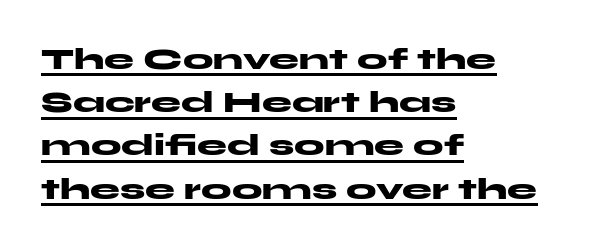
{"serif": "no", "italic": "no", "bold": "yes", "weight": "heavy", "width": "wide", "stroke_contrast": "medium", "x_height": "medium", "monospaced": "no", "underline": "yes", "align": "left", "line_spacing": "normal", "line_spacing_ratio": 1.44, "letter_spacing": "normal", "letter_spacing_em": 0.0, "glyph_px": 30}
